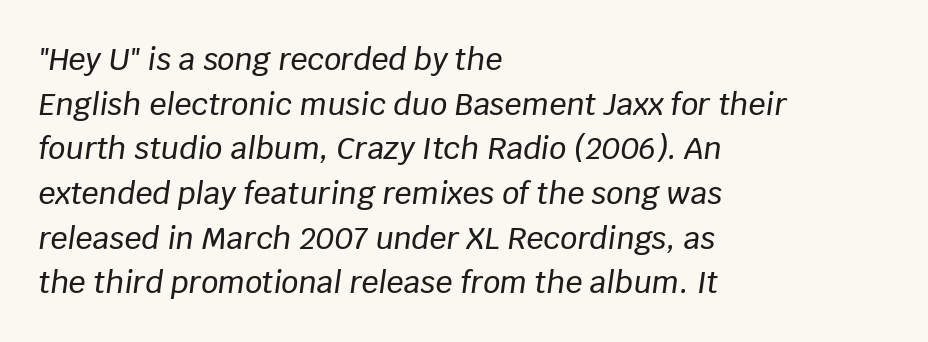
{"italic": "yes", "lean": "right", "slant_degrees": 8, "width": "normal", "stroke_contrast": "low", "x_height": "large", "monospaced": "no", "underline": "no", "align": "left", "line_spacing": "normal", "line_spacing_ratio": 1.49, "letter_spacing": "normal", "letter_spacing_em": 0.0, "glyph_px": 30}
